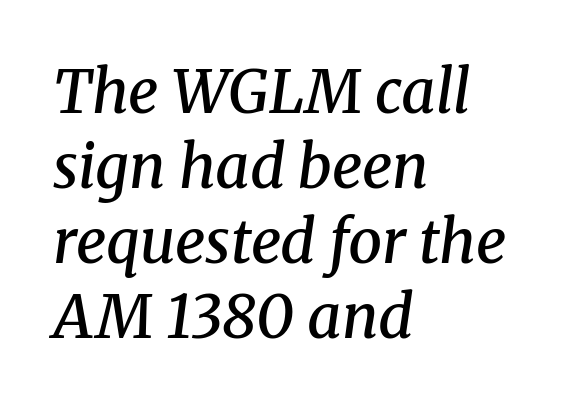
Notice how the passage keeps a crisp vertical edge on the left only. Vertical spacing — default. Decoration check: the copy has no underline. The passage shown has conventional tracking throughout.
